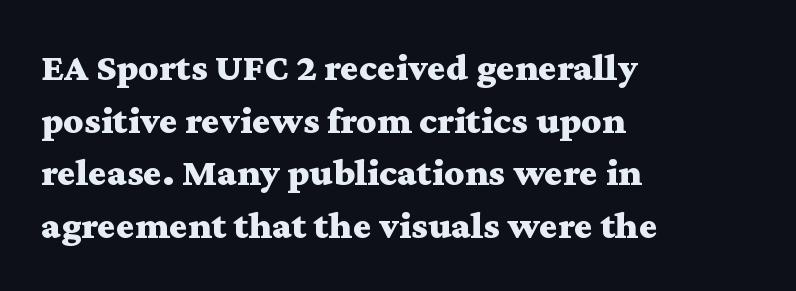
{"serif": "yes", "italic": "no", "bold": "yes", "weight": "bold", "width": "wide", "stroke_contrast": "medium", "x_height": "medium", "monospaced": "no", "underline": "no", "align": "left", "line_spacing": "normal", "line_spacing_ratio": 1.35, "letter_spacing": "normal", "letter_spacing_em": 0.0, "glyph_px": 39}
